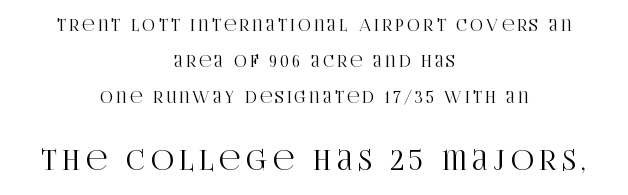
The image shows 28 px condensed serif type, upright; set centered, loose line spacing (2.24x), unusually wide letter spacing (+0.21 em), not underlined; the second (bottom) block is 1.75x larger; high stroke contrast and a large x-height.
